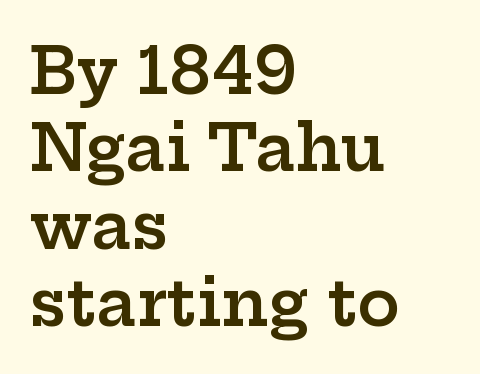
{"serif": "yes", "italic": "no", "bold": "semi", "weight": "semibold", "width": "wide", "stroke_contrast": "low", "x_height": "medium", "monospaced": "no", "underline": "no", "align": "left", "line_spacing_ratio": 1.21, "letter_spacing": "normal", "letter_spacing_em": 0.0, "glyph_px": 64}
